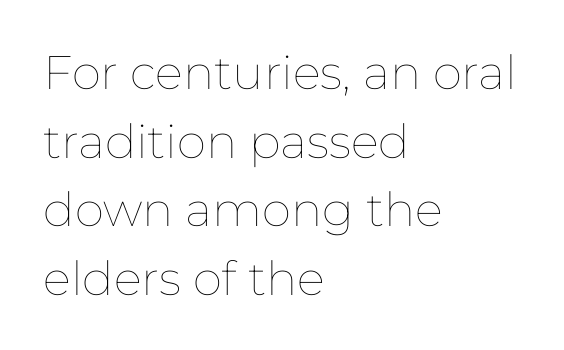
Q: Is the text bold? A: No.
Q: Is the text italic (slanted)? A: No, it is upright.
Q: Is the text underlined? A: No.
Q: How is the paragraph aligned? A: Left-aligned.
Q: Is the spacing between letters normal or unusually wide? A: Normal.
Q: Is the spacing between lines tight, normal or loose? A: Normal.
Q: Width (condensed, normal, or wide)? A: Normal.
Q: Stroke contrast? A: Low.
Q: x-height? A: Medium.
Q: Monospaced? A: No.
